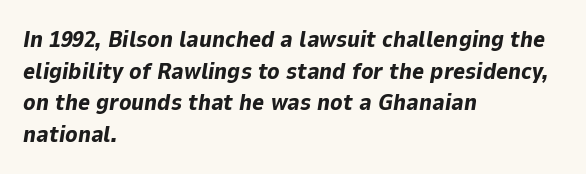
{"italic": "yes", "lean": "right", "slant_degrees": 9, "bold": "yes", "underline": "no", "align": "left", "line_spacing": "normal", "line_spacing_ratio": 1.37, "letter_spacing": "normal", "letter_spacing_em": 0.0, "glyph_px": 23}
